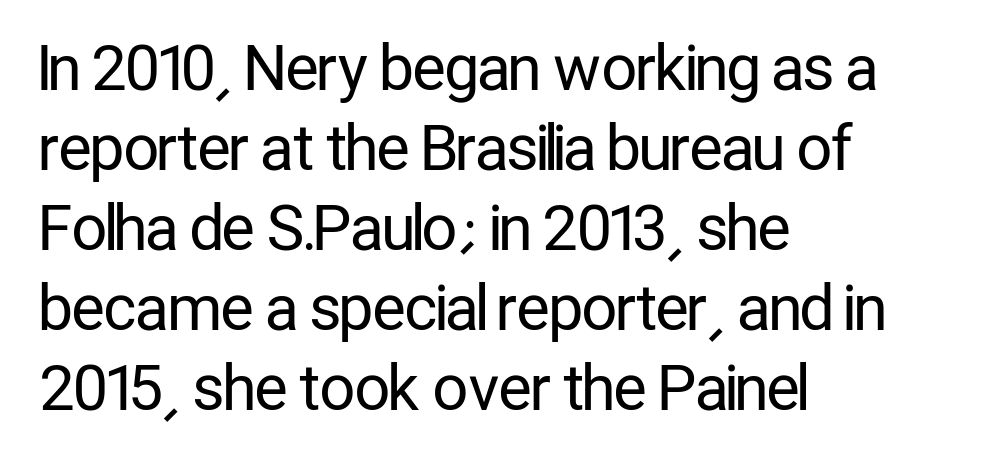
{"serif": "no", "italic": "no", "bold": "no", "weight": "regular", "width": "condensed", "stroke_contrast": "low", "x_height": "medium", "monospaced": "no", "underline": "no", "align": "left", "line_spacing": "normal", "line_spacing_ratio": 1.29, "letter_spacing": "normal", "letter_spacing_em": 0.0, "glyph_px": 62}
